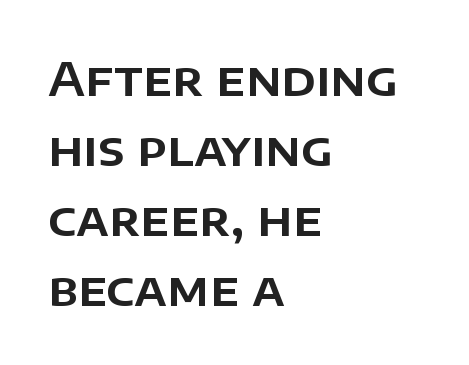
{"serif": "no", "italic": "no", "width": "normal", "stroke_contrast": "low", "x_height": "large", "monospaced": "no", "underline": "no", "align": "left", "line_spacing": "normal", "line_spacing_ratio": 1.52, "letter_spacing": "normal", "letter_spacing_em": 0.0, "glyph_px": 46}
